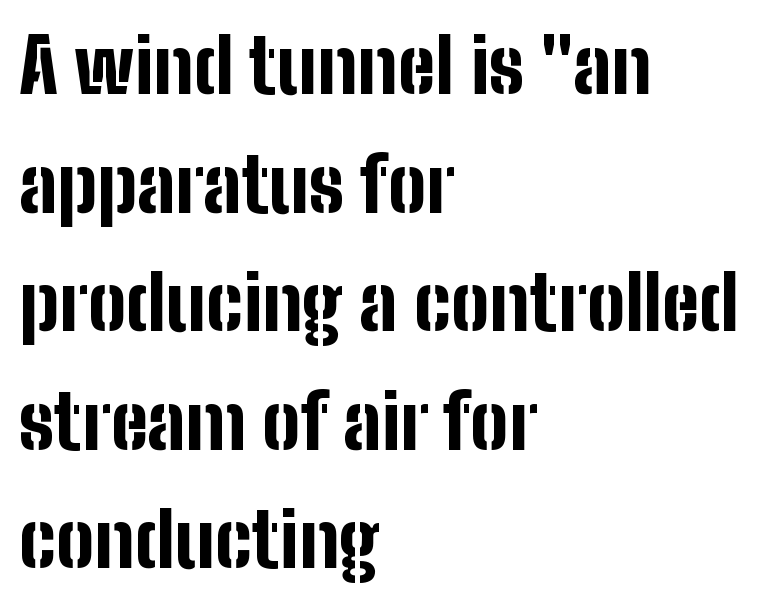
Q: Is the text bold? A: Yes.
Q: Is the text italic (slanted)? A: No, it is upright.
Q: Is the typeface a serif or a sans-serif typeface? A: Sans-serif.
Q: Is the text underlined? A: No.
Q: How is the paragraph aligned? A: Left-aligned.
Q: Is the spacing between letters normal or unusually wide? A: Normal.
Q: Is the spacing between lines tight, normal or loose? A: Normal.
Q: Width (condensed, normal, or wide)? A: Condensed.
Q: Stroke contrast? A: Low.
Q: x-height? A: Medium.
Q: Monospaced? A: No.
